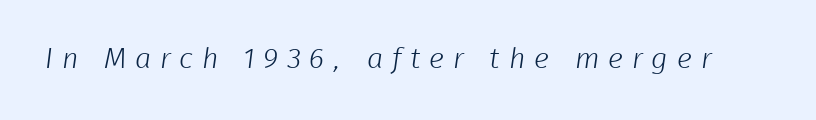
The rendering shows plain stroke endings on the letterforms — a sans-serif design. Proportional: the letters do not fall into vertical columns. The gaps between neighbouring characters are conspicuously large. This rendering features lettering with no underline. The letterforms sit at book weight or below.
